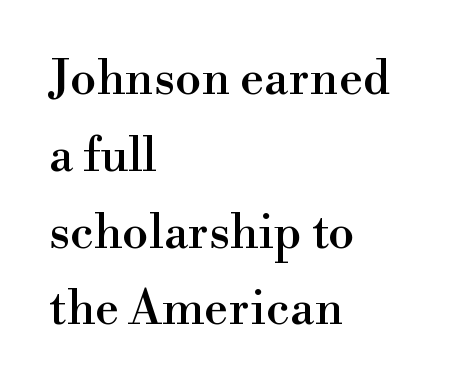
{"serif": "yes", "italic": "no", "width": "normal", "x_height": "small", "monospaced": "no", "underline": "no", "align": "left", "line_spacing": "normal", "line_spacing_ratio": 1.6, "letter_spacing": "normal", "letter_spacing_em": 0.0, "glyph_px": 48}
